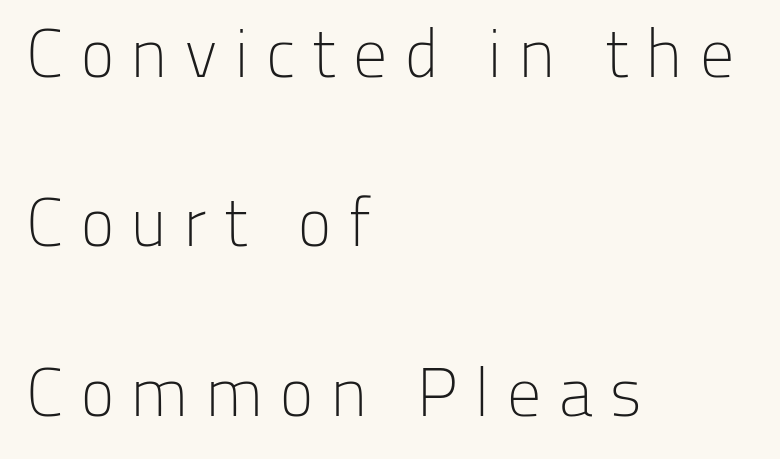
Q: Is the text bold? A: No.
Q: Is the text italic (slanted)? A: No, it is upright.
Q: Is the typeface a serif or a sans-serif typeface? A: Sans-serif.
Q: Is the text underlined? A: No.
Q: How is the paragraph aligned? A: Left-aligned.
Q: Is the spacing between letters normal or unusually wide? A: Unusually wide.
Q: Is the spacing between lines tight, normal or loose? A: Loose.
Q: Width (condensed, normal, or wide)? A: Normal.
Q: Stroke contrast? A: Low.
Q: x-height? A: Medium.
Q: Monospaced? A: No.
